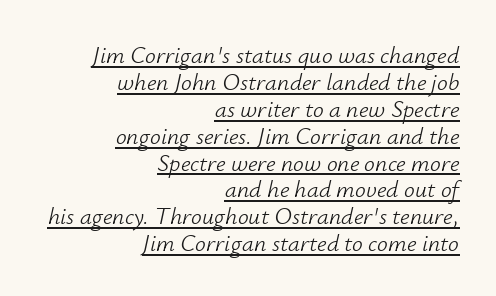
The image shows 24 px text type, italic (leaning right); set right-aligned, tight line spacing (1.12x), normal letter spacing, underlined.
